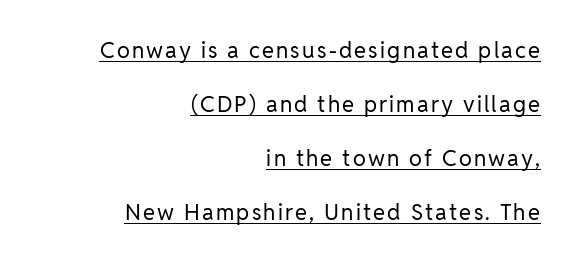
The passage shown stacks its lines with a broad gap. The specimen includes a rule beneath the text block's lines. Horizontally, the lines are justified to the trailing edge only. Ascenders rise straight up at ninety degrees. Nothing heavy about these letters — not bold at all.
